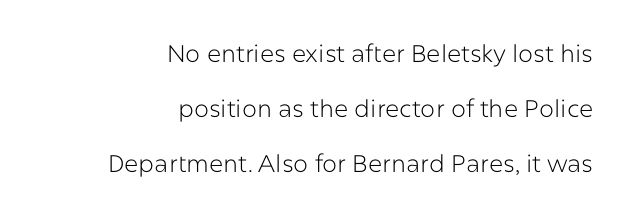
The image shows 24 px text type, upright; set right-aligned, loose line spacing (2.3x), normal letter spacing, not underlined.
